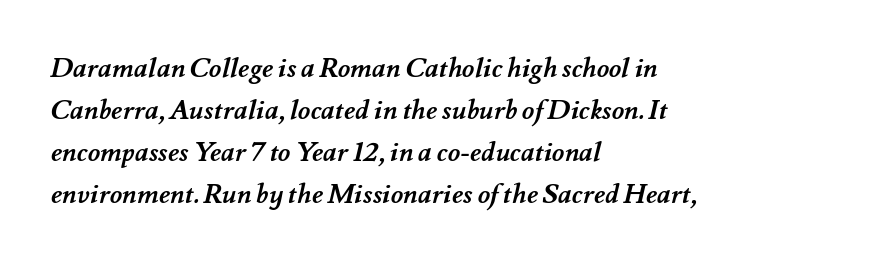
{"bold": "yes", "underline": "no", "align": "left", "line_spacing": "normal", "line_spacing_ratio": 1.56, "letter_spacing": "normal", "letter_spacing_em": 0.0, "glyph_px": 27}
